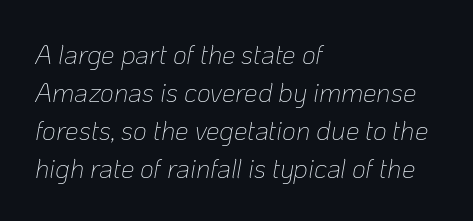
The passage shown is not bold in any degree. Posture: slanted. Regarding leading, the lines here are spaced in the standard way. The passage shown has conventional tracking throughout.
